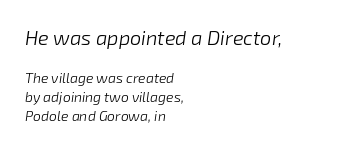
{"italic": "yes", "lean": "right", "slant_degrees": 8, "bold": "no", "underline": "no", "align": "left", "line_spacing": "normal", "line_spacing_ratio": 1.38, "letter_spacing": "normal", "letter_spacing_em": 0.0, "larger_block": "first", "size_ratio": 1.43, "glyph_px": 20}
